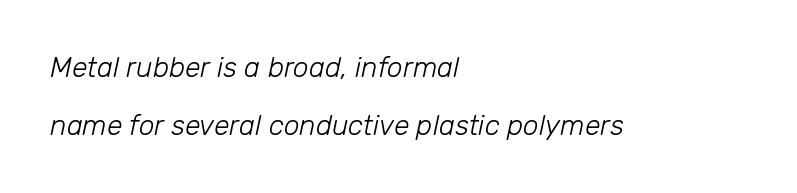
The image shows 28 px light type, italic (leaning right); set left-aligned, loose line spacing (2.08x), normal letter spacing, not underlined; low stroke contrast and a medium x-height.
